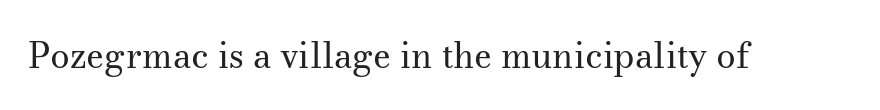
Q: Is the text bold? A: No.
Q: Is the text italic (slanted)? A: No, it is upright.
Q: Is the typeface a serif or a sans-serif typeface? A: Serif.
Q: Is the text underlined? A: No.
Q: Is the spacing between letters normal or unusually wide? A: Normal.
Q: Width (condensed, normal, or wide)? A: Normal.
Q: Stroke contrast? A: Medium.
Q: x-height? A: Small.
Q: Monospaced? A: No.
